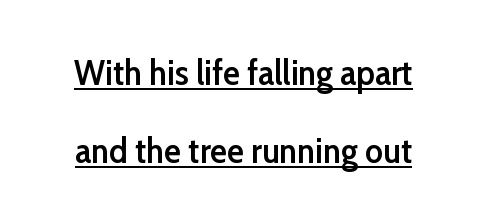
The image shows 35 px semibold sans-serif type, upright; set loose line spacing (2.23x), normal letter spacing, underlined; low stroke contrast and a medium x-height.
